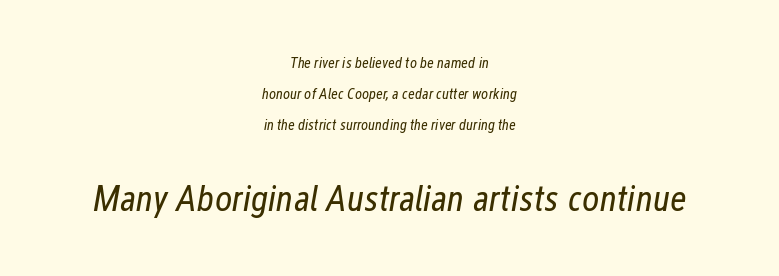
Q: Is the text bold? A: No.
Q: Is the text italic (slanted)? A: Yes, it leans right by about 12 degrees.
Q: Is the text underlined? A: No.
Q: How is the paragraph aligned? A: Centered.
Q: Is the spacing between letters normal or unusually wide? A: Normal.
Q: Is the spacing between lines tight, normal or loose? A: Loose.
Q: Which block of text is set in a larger size, the first (top) or the second (bottom)? A: The second (bottom) one.
Q: Width (condensed, normal, or wide)? A: Condensed.
Q: Stroke contrast? A: Low.
Q: x-height? A: Medium.
Q: Monospaced? A: No.
